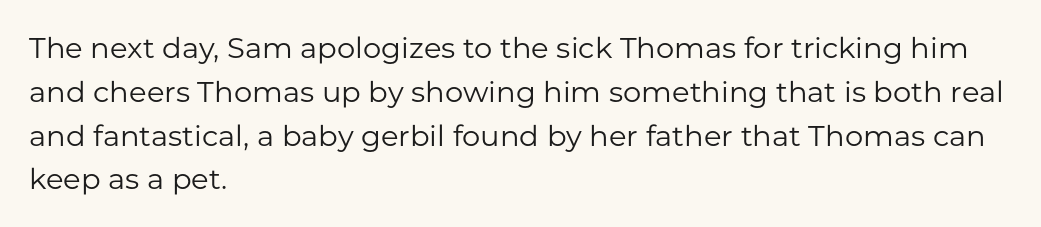
{"serif": "no", "italic": "no", "bold": "no", "weight": "regular", "width": "normal", "stroke_contrast": "low", "x_height": "medium", "monospaced": "no", "underline": "no", "align": "left", "line_spacing": "normal", "line_spacing_ratio": 1.51, "letter_spacing": "normal", "letter_spacing_em": 0.0, "glyph_px": 29}
